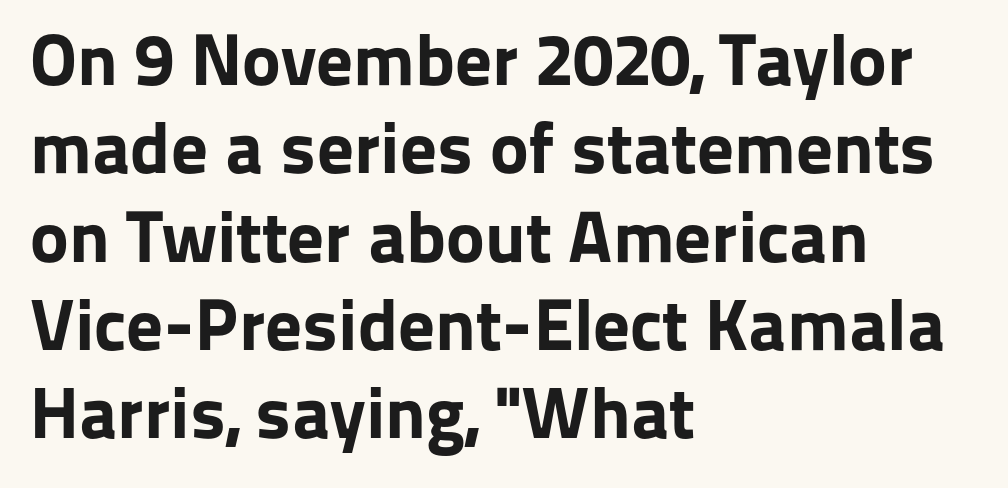
Observe the ordinary spacing: letters are neighbours, not strangers. Line beginnings align vertically; line endings do not. The letters advance in unequal steps, a hallmark of proportional type. This is heavy type, rendered in bold. You can tell from the bare stems that sans-serif type was used. Italic: no, the glyphs are upright roman.
